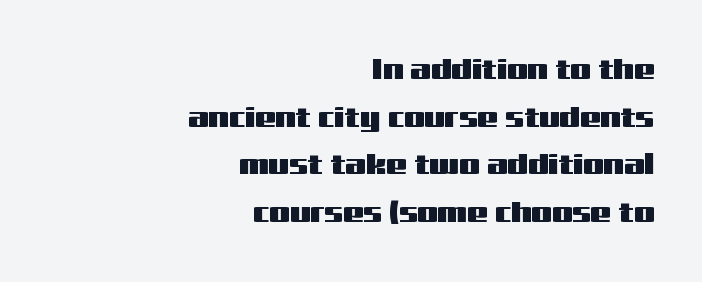
{"serif": "no", "italic": "no", "width": "wide", "stroke_contrast": "medium", "x_height": "medium", "monospaced": "no", "underline": "no", "align": "right", "line_spacing": "normal", "line_spacing_ratio": 1.64, "letter_spacing": "normal", "letter_spacing_em": 0.0, "glyph_px": 29}
